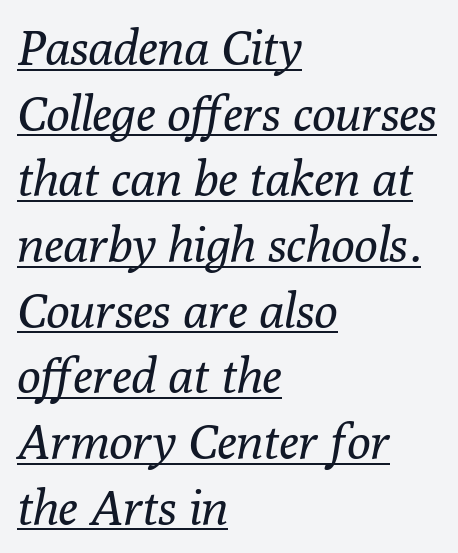
{"serif": "yes", "italic": "yes", "lean": "right", "slant_degrees": 10, "bold": "no", "weight": "regular", "width": "normal", "stroke_contrast": "low", "x_height": "medium", "monospaced": "no", "underline": "yes", "align": "left", "line_spacing": "normal", "line_spacing_ratio": 1.34, "letter_spacing": "normal", "letter_spacing_em": 0.0, "glyph_px": 49}
